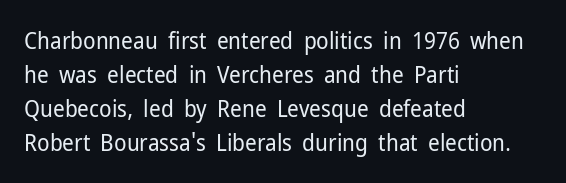
The type sits square on the baseline with zero lean. Stem width sits at or under what a default text font uses. Horizontally, the lines are justified to the leading edge only. This sample keeps an unexceptional amount of space between lines. The space beneath each line is pristine and unruled. There is no visible air inserted between adjacent glyphs.
